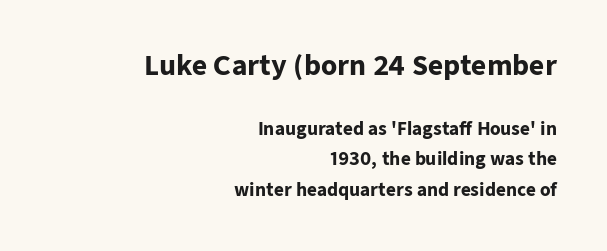
{"italic": "no", "bold": "yes", "underline": "no", "align": "right", "line_spacing_ratio": 1.8, "letter_spacing": "normal", "letter_spacing_em": 0.0, "larger_block": "first", "size_ratio": 1.53, "glyph_px": 26}
